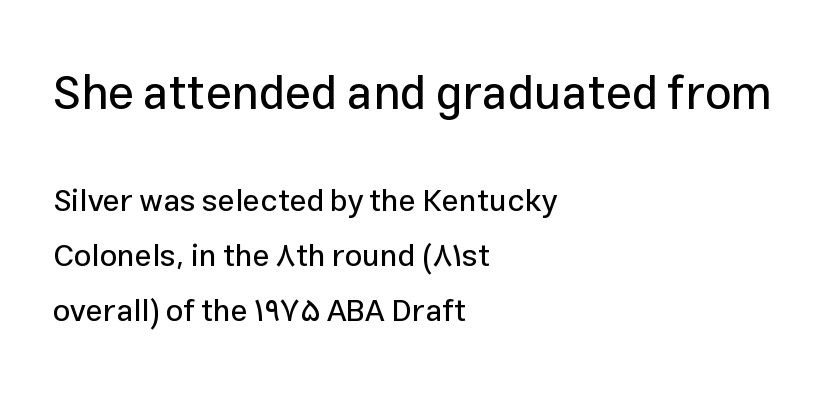
The image shows 47 px sans-serif type, upright; set left-aligned, line spacing 1.77x, normal letter spacing, not underlined; the first (top) block is 1.52x larger; low stroke contrast and a medium x-height.
